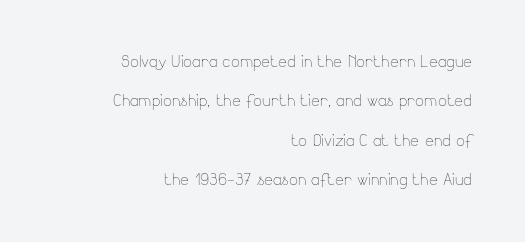
The image shows 21 px text type, upright; set right-aligned, line spacing 1.87x, normal letter spacing, not underlined.
